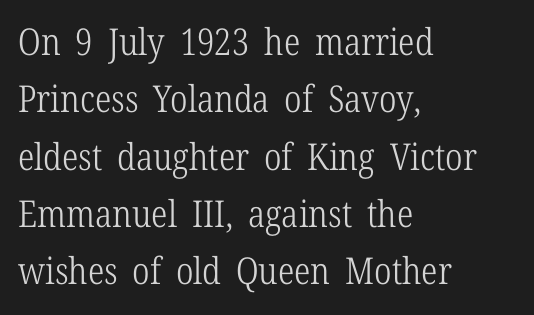
Q: Is the text bold? A: No.
Q: Is the text italic (slanted)? A: No, it is upright.
Q: Is the typeface a serif or a sans-serif typeface? A: Serif.
Q: Is the text underlined? A: No.
Q: How is the paragraph aligned? A: Left-aligned.
Q: Is the spacing between letters normal or unusually wide? A: Normal.
Q: Is the spacing between lines tight, normal or loose? A: Normal.
Q: Width (condensed, normal, or wide)? A: Condensed.
Q: Stroke contrast? A: Low.
Q: x-height? A: Medium.
Q: Monospaced? A: No.
